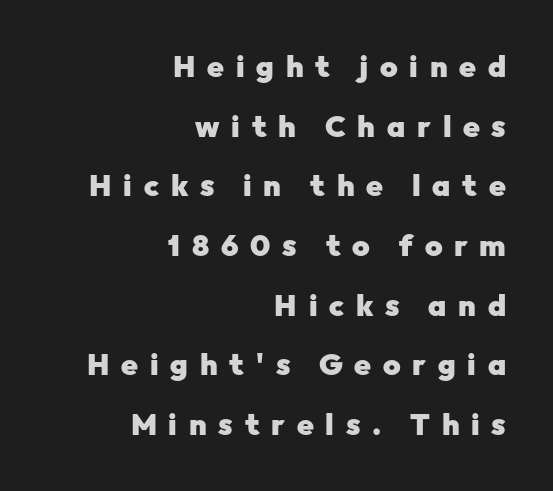
{"serif": "no", "italic": "no", "bold": "yes", "weight": "heavy", "width": "normal", "stroke_contrast": "low", "x_height": "medium", "monospaced": "no", "underline": "no", "align": "right", "line_spacing": "loose", "line_spacing_ratio": 1.99, "letter_spacing": "wide", "letter_spacing_em": 0.39, "glyph_px": 30}
